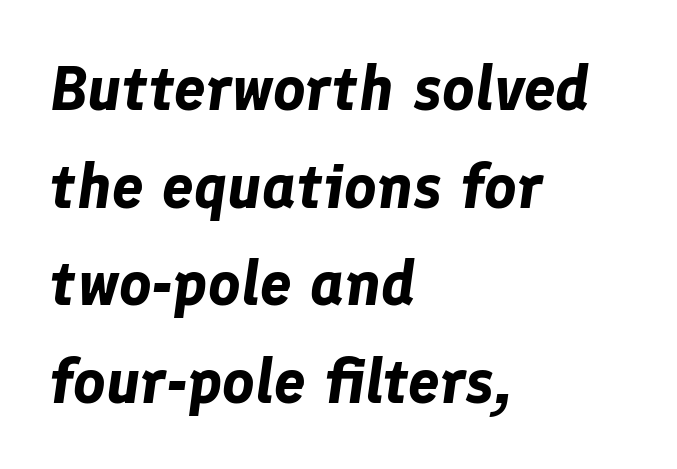
Regular leading. The strip under each line holds only bare page. The letters advance in unequal steps, a hallmark of proportional type. The letters sit at their default tracking, neither squeezed nor spread. The letters are slanted; this is an italic face. The paragraph has a hard left edge and a soft right edge.
